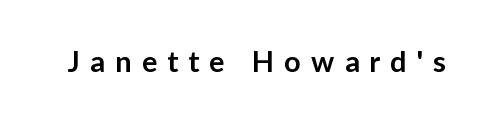
Rule under the text: the space is simply empty. Proportional: the letters do not fall into vertical columns. The axis of the letterforms is exactly vertical. This is moderately heavy type, rendered in semibold. In terms of letterspacing, this is a distinctly airy, spread setting.
